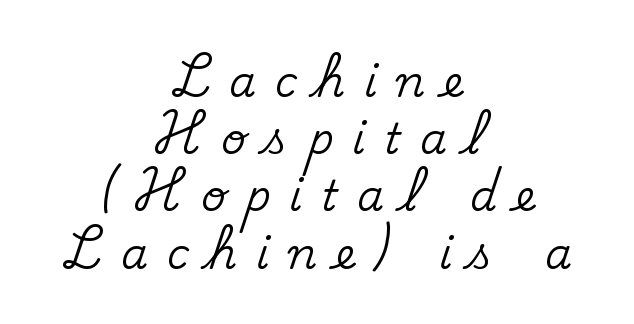
The image shows 43 px text type; set centered, normal line spacing (1.33x), unusually wide letter spacing (+0.44 em), not underlined; medium stroke contrast and a small x-height.
